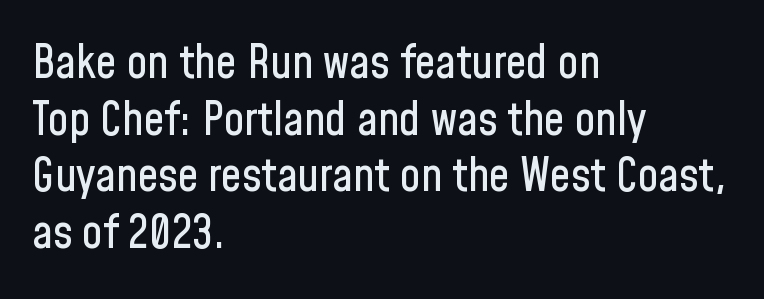
The image shows 46 px condensed sans-serif type, upright; set left-aligned, line spacing 1.23x, normal letter spacing, not underlined; low stroke contrast and a medium x-height.
